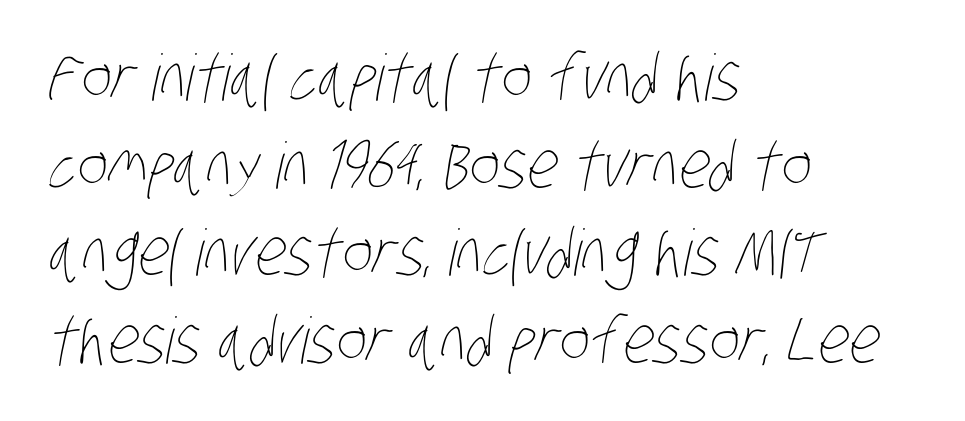
{"bold": "no", "weight": "thin", "width": "condensed", "stroke_contrast": "low", "x_height": "large", "monospaced": "no", "underline": "no", "align": "left", "line_spacing": "normal", "line_spacing_ratio": 1.37, "letter_spacing": "normal", "letter_spacing_em": 0.0, "glyph_px": 64}
